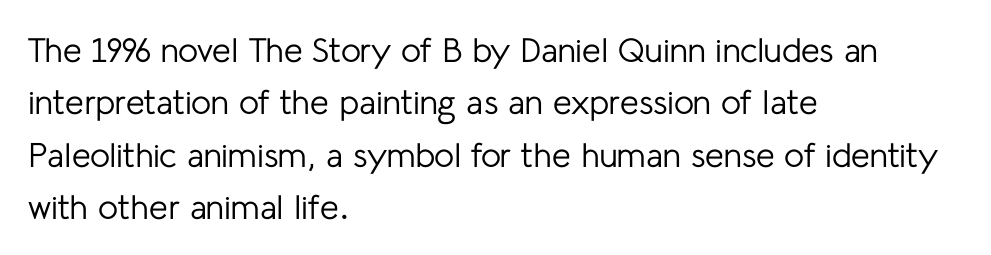
Does the type have serifs? No, each stem ends abruptly. The face used here is proportionally spaced, like ordinary book or web type. Summary of weight: not heavy and not bold. The passage is arranged the way most books set body copy — flush left. The vertical gap from one line to the next is medium.
